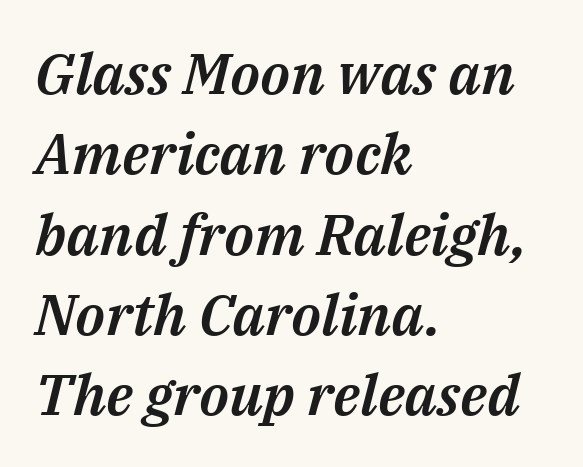
Nobody touched the tracking dial on this one. Successive baselines arrive at the customary interval. These lines are rendered in a variable-pitch font. The strip under each line holds only bare page. This sample is left-justified, so line endings fall wherever the words run out. The text carries the slant typical of an italic or oblique font.
